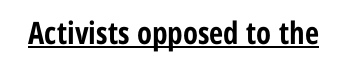
{"serif": "no", "italic": "no", "bold": "yes", "weight": "bold", "width": "condensed", "stroke_contrast": "low", "x_height": "medium", "monospaced": "no", "underline": "yes", "letter_spacing": "normal", "letter_spacing_em": 0.0, "glyph_px": 31}
